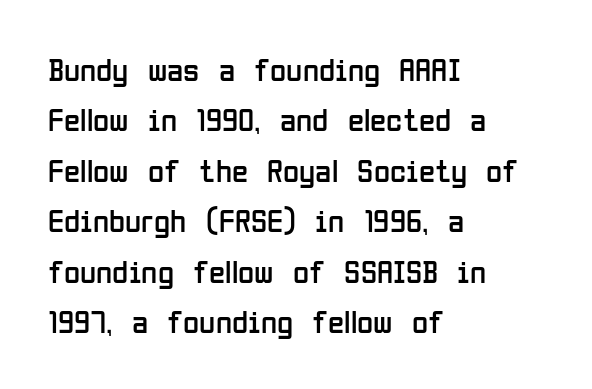
Q: Is the text bold? A: No.
Q: Is the text italic (slanted)? A: No, it is upright.
Q: Is the typeface a serif or a sans-serif typeface? A: Sans-serif.
Q: Is the text underlined? A: No.
Q: How is the paragraph aligned? A: Left-aligned.
Q: Is the spacing between letters normal or unusually wide? A: Normal.
Q: Is the spacing between lines tight, normal or loose? A: Normal.
Q: Width (condensed, normal, or wide)? A: Condensed.
Q: Stroke contrast? A: Low.
Q: x-height? A: Medium.
Q: Monospaced? A: No.
